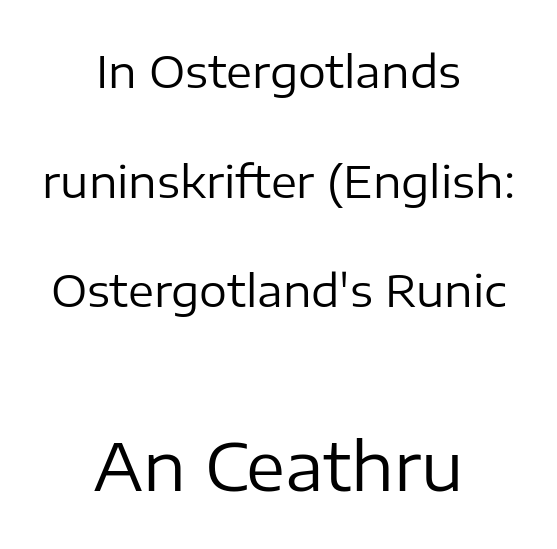
No chunkiness to these letters — they're not bold. Varying glyph widths throughout — classic text-font behaviour. The letters in the lower block stand taller than those in the block above. In CSS terms this would be text-align: center. Short note: letters normally spaced.
